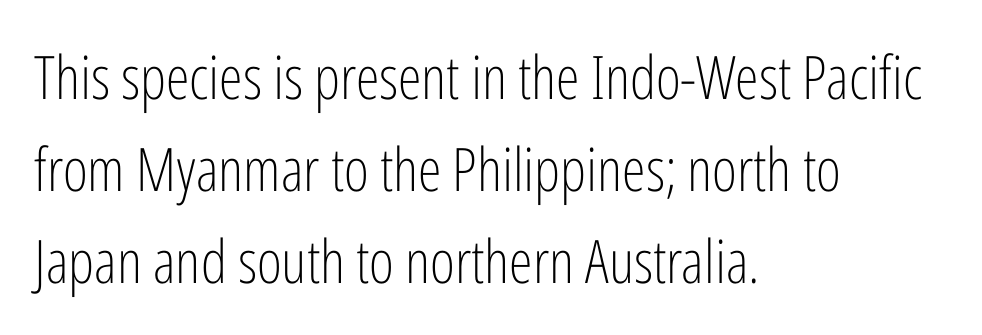
Q: Is the text bold? A: No.
Q: Is the text italic (slanted)? A: No, it is upright.
Q: Is the typeface a serif or a sans-serif typeface? A: Sans-serif.
Q: Is the text underlined? A: No.
Q: How is the paragraph aligned? A: Left-aligned.
Q: Is the spacing between letters normal or unusually wide? A: Normal.
Q: Is the spacing between lines tight, normal or loose? A: Normal.
Q: Width (condensed, normal, or wide)? A: Condensed.
Q: Stroke contrast? A: Low.
Q: x-height? A: Medium.
Q: Monospaced? A: No.
